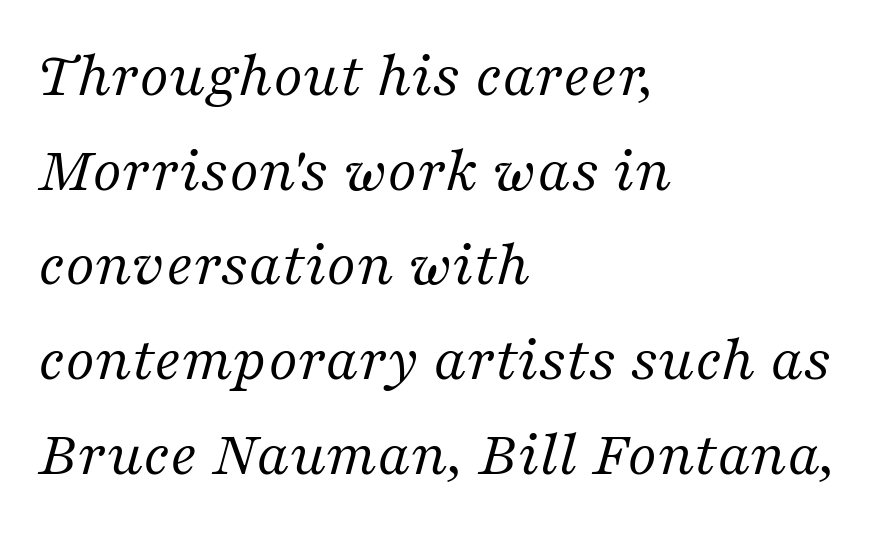
The image shows 64 px regular-weight serif type, italic (leaning right); set left-aligned, normal line spacing (1.48x), normal letter spacing, not underlined; medium stroke contrast and a medium x-height.
